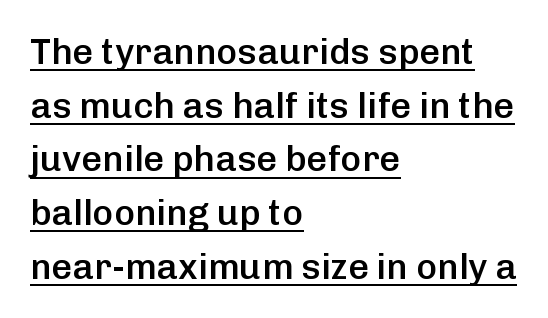
Reading down the block, your eye returns to a fixed left position each line. Letter spacing: default. Stroke thickness is moderately raised; the sample reads as semibold. Is this a fixed-width face? No — the glyphs have proportional, varying widths.
